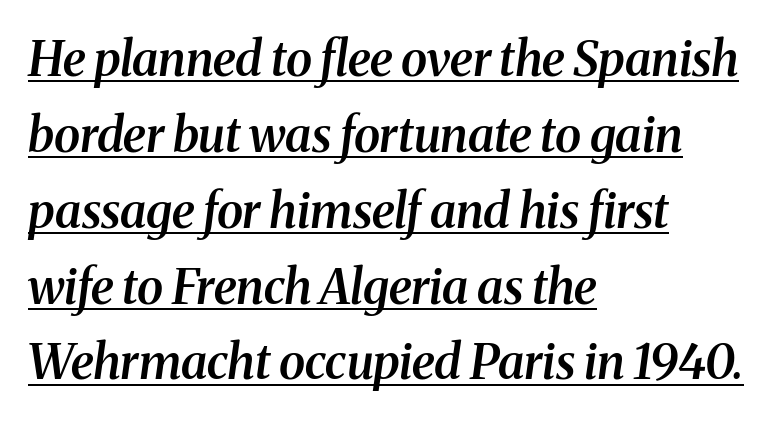
{"serif": "yes", "italic": "yes", "lean": "right", "slant_degrees": 8, "bold": "semi", "weight": "semibold", "width": "normal", "stroke_contrast": "medium", "x_height": "medium", "monospaced": "no", "underline": "yes", "align": "left", "line_spacing": "normal", "line_spacing_ratio": 1.58, "letter_spacing": "normal", "letter_spacing_em": 0.0, "glyph_px": 48}
